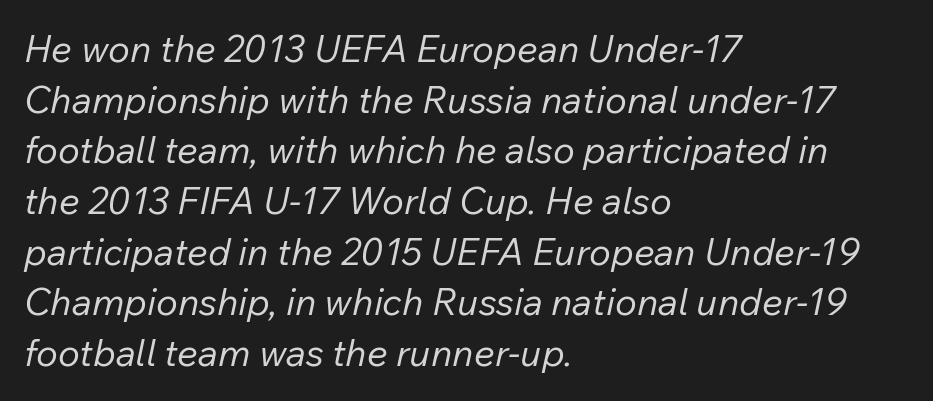
{"italic": "yes", "lean": "right", "slant_degrees": 12, "bold": "no", "weight": "regular", "width": "normal", "stroke_contrast": "low", "x_height": "medium", "monospaced": "no", "underline": "no", "align": "left", "line_spacing": "normal", "line_spacing_ratio": 1.37, "letter_spacing": "normal", "letter_spacing_em": 0.0, "glyph_px": 37}
